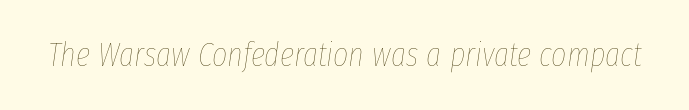
Q: Is the text bold? A: No.
Q: Is the text italic (slanted)? A: Yes, it leans right by about 8 degrees.
Q: Is the text underlined? A: No.
Q: Is the spacing between letters normal or unusually wide? A: Normal.
Q: Width (condensed, normal, or wide)? A: Condensed.
Q: Stroke contrast? A: Low.
Q: x-height? A: Medium.
Q: Monospaced? A: No.
